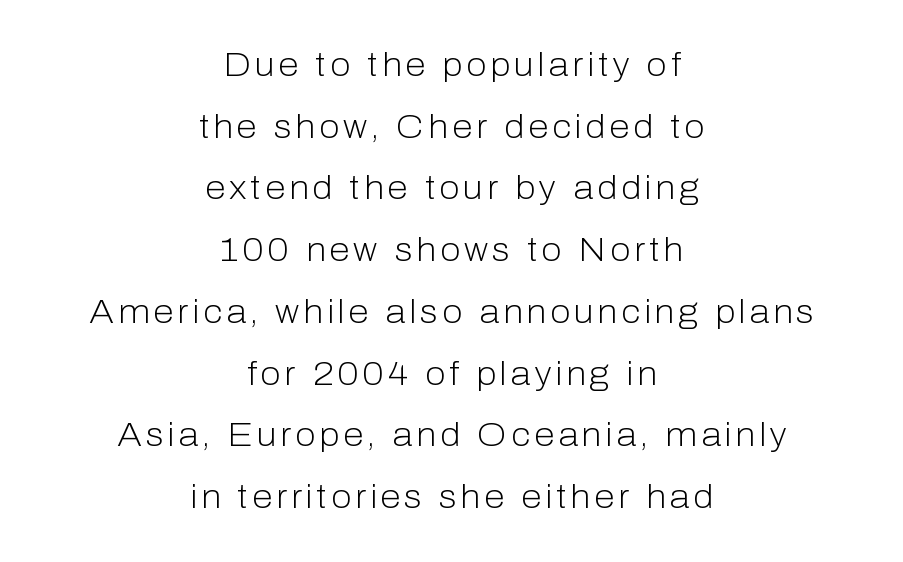
The image shows 33 px light sans-serif type, upright; set centered, line spacing 1.87x, not underlined; low stroke contrast and a medium x-height.
